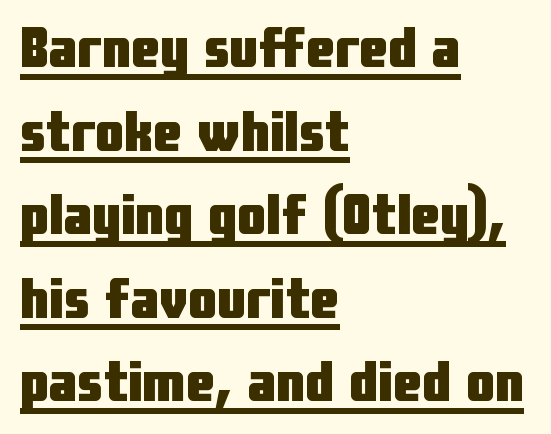
The image shows 58 px heavy, condensed sans-serif type, upright; set left-aligned, normal line spacing (1.44x), normal letter spacing, underlined; low stroke contrast and a medium x-height.
